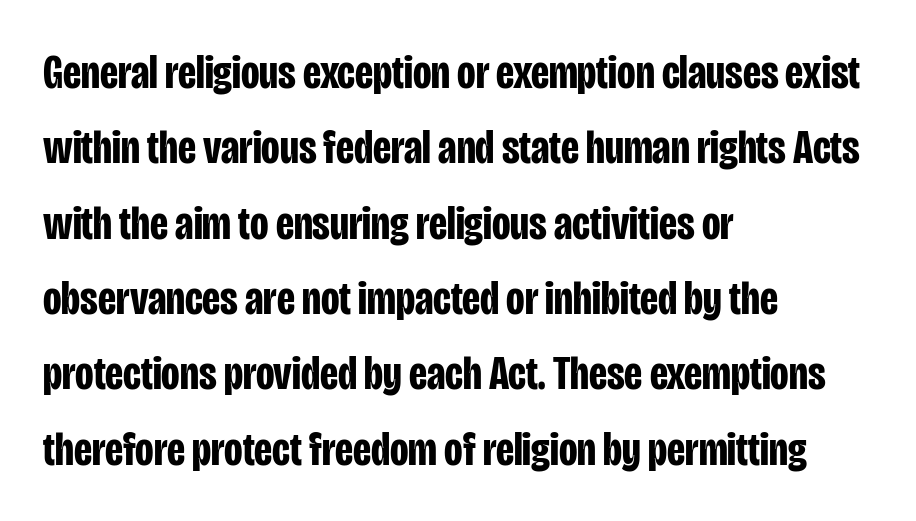
The string is rendered with underlining switched off. No italicization has been applied; the sample stays upright. Is this a fixed-width face? No — the glyphs have proportional, varying widths. Is the letter spacing exaggerated? No — it looks like the ordinary default.
